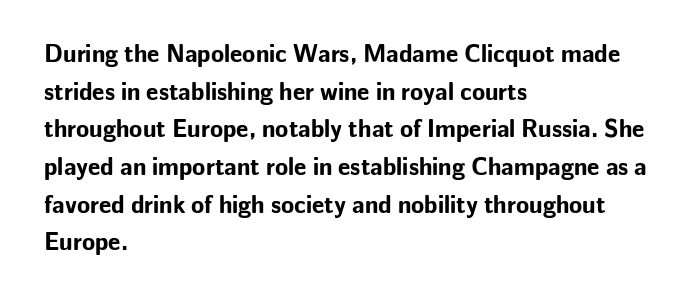
{"italic": "no", "bold": "yes", "underline": "no", "align": "left", "line_spacing": "normal", "line_spacing_ratio": 1.57, "letter_spacing": "normal", "letter_spacing_em": 0.0, "glyph_px": 24}
